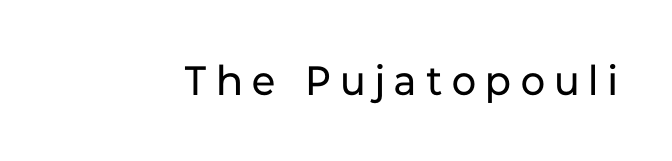
The letters advance in unequal steps, a hallmark of proportional type. Regarding serifs, this sample does without them. The cut favours lightness, reaching ordinary text weight at its darkest. The letters stand straight up with perfectly vertical stems.
